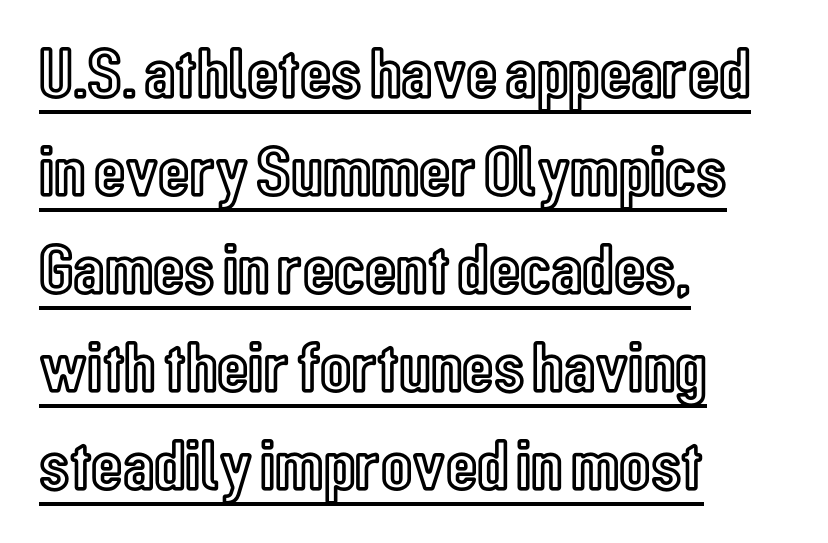
Q: Is the text italic (slanted)? A: No, it is upright.
Q: Is the text underlined? A: Yes.
Q: How is the paragraph aligned? A: Left-aligned.
Q: Is the spacing between letters normal or unusually wide? A: Normal.
Q: Is the spacing between lines tight, normal or loose? A: Normal.
Q: Width (condensed, normal, or wide)? A: Condensed.
Q: x-height? A: Medium.
Q: Monospaced? A: No.
